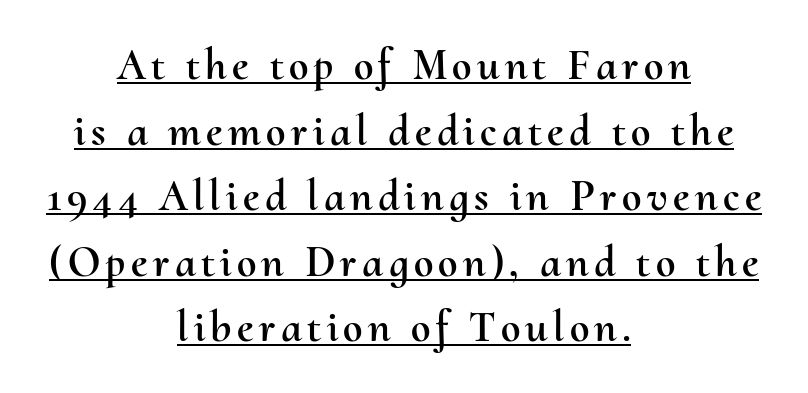
Q: Is the text italic (slanted)? A: No, it is upright.
Q: Is the text underlined? A: Yes.
Q: How is the paragraph aligned? A: Centered.
Q: Is the spacing between lines tight, normal or loose? A: Normal.
Q: Width (condensed, normal, or wide)? A: Normal.
Q: Stroke contrast? A: Medium.
Q: x-height? A: Small.
Q: Monospaced? A: No.
